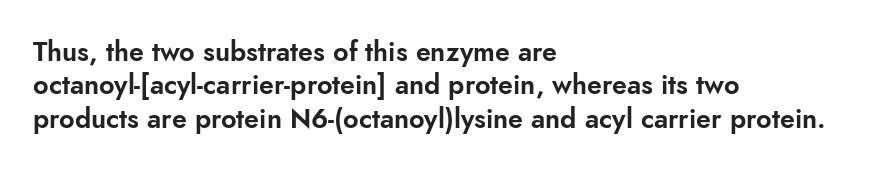
Q: Is the text italic (slanted)? A: No, it is upright.
Q: Is the text underlined? A: No.
Q: How is the paragraph aligned? A: Left-aligned.
Q: Is the spacing between letters normal or unusually wide? A: Normal.
